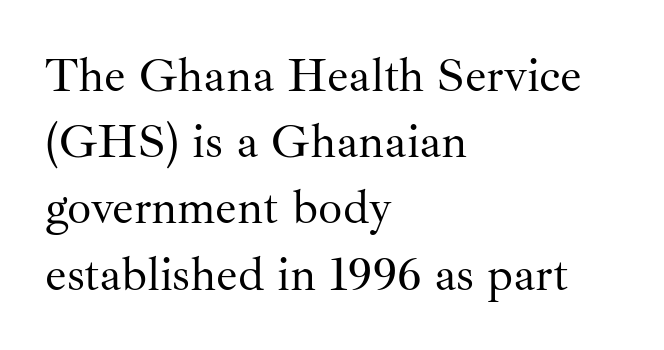
{"serif": "yes", "italic": "no", "bold": "no", "weight": "regular", "width": "normal", "stroke_contrast": "medium", "x_height": "small", "monospaced": "no", "underline": "no", "align": "left", "line_spacing": "normal", "line_spacing_ratio": 1.38, "letter_spacing": "normal", "letter_spacing_em": 0.0, "glyph_px": 48}
